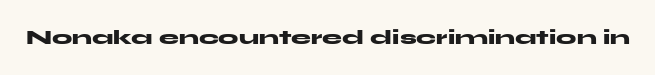
Q: Is the text bold? A: Yes.
Q: Is the text italic (slanted)? A: No, it is upright.
Q: Is the text underlined? A: No.
Q: Is the spacing between letters normal or unusually wide? A: Normal.
